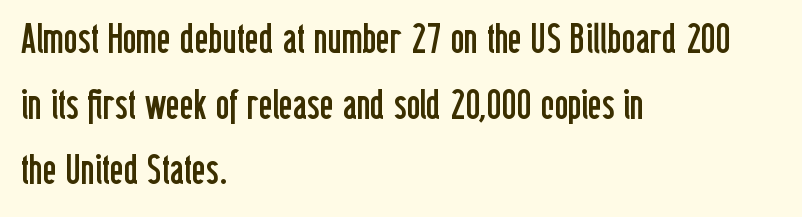
{"serif": "no", "italic": "no", "bold": "no", "weight": "regular", "width": "condensed", "stroke_contrast": "low", "x_height": "medium", "monospaced": "no", "underline": "no", "align": "left", "line_spacing": "normal", "line_spacing_ratio": 1.56, "letter_spacing": "normal", "letter_spacing_em": 0.0, "glyph_px": 42}
